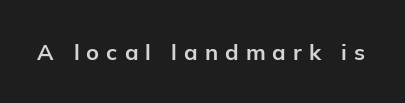
{"italic": "no", "bold": "yes", "underline": "no", "letter_spacing": "wide", "letter_spacing_em": 0.32, "glyph_px": 22}
